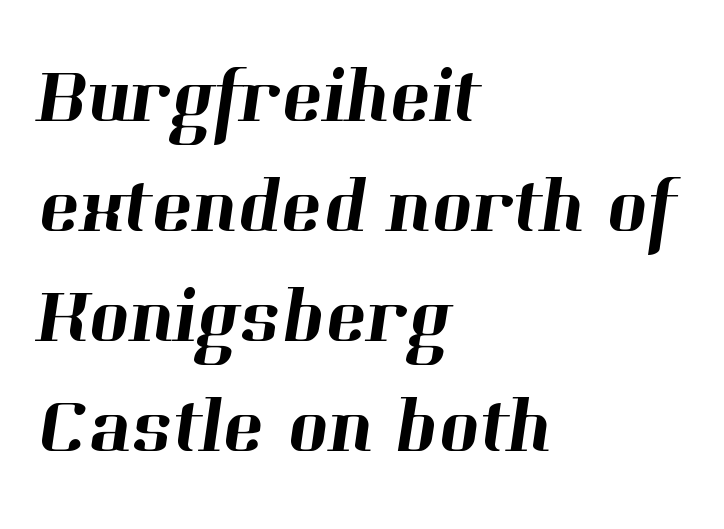
{"serif": "yes", "width": "normal", "stroke_contrast": "high", "x_height": "medium", "monospaced": "no", "underline": "no", "align": "left", "line_spacing": "normal", "line_spacing_ratio": 1.41, "letter_spacing": "normal", "letter_spacing_em": 0.0, "glyph_px": 78}
